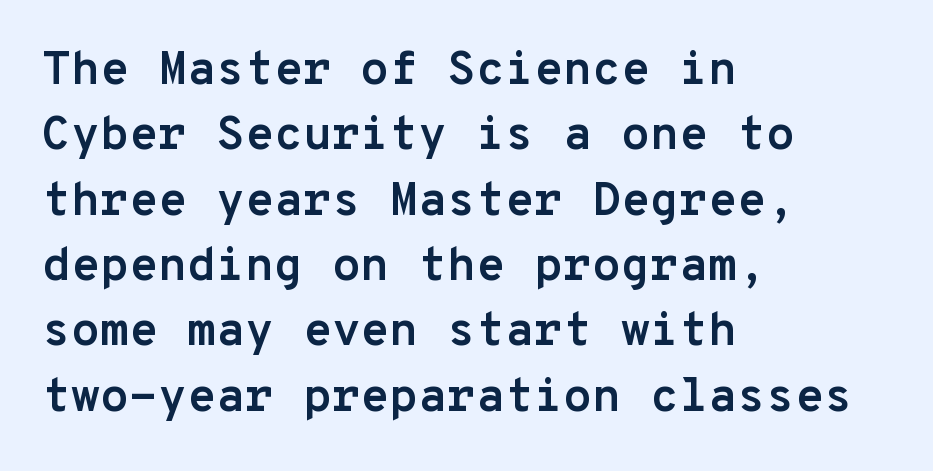
Q: Is the text bold? A: Yes.
Q: Is the text italic (slanted)? A: No, it is upright.
Q: Is the typeface a serif or a sans-serif typeface? A: Sans-serif.
Q: Is the text underlined? A: No.
Q: How is the paragraph aligned? A: Left-aligned.
Q: Is the spacing between letters normal or unusually wide? A: Normal.
Q: Is the spacing between lines tight, normal or loose? A: Normal.
Q: Width (condensed, normal, or wide)? A: Normal.
Q: Stroke contrast? A: Low.
Q: x-height? A: Medium.
Q: Monospaced? A: Yes.
